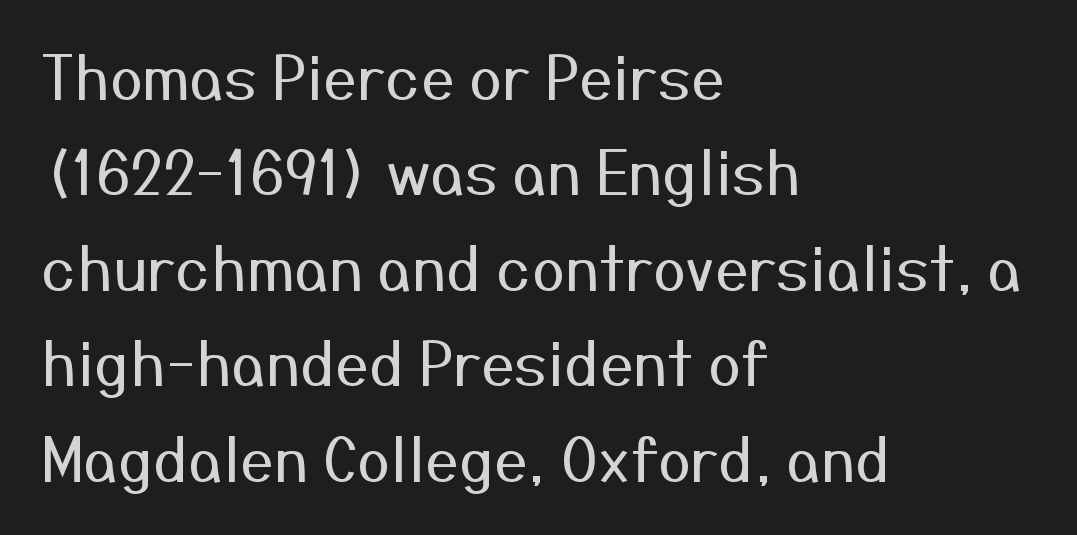
Q: Is the text bold? A: No.
Q: Is the text italic (slanted)? A: No, it is upright.
Q: Is the typeface a serif or a sans-serif typeface? A: Sans-serif.
Q: Is the text underlined? A: No.
Q: How is the paragraph aligned? A: Left-aligned.
Q: Is the spacing between letters normal or unusually wide? A: Normal.
Q: Is the spacing between lines tight, normal or loose? A: Normal.
Q: Width (condensed, normal, or wide)? A: Normal.
Q: Stroke contrast? A: Medium.
Q: x-height? A: Medium.
Q: Monospaced? A: No.
